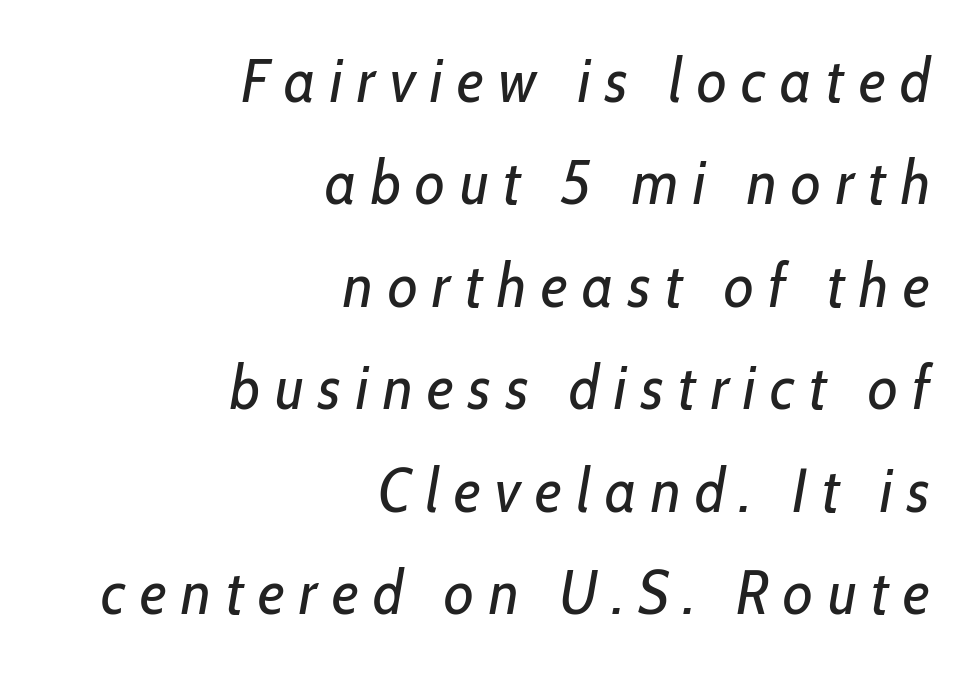
Weight: regular or lighter. The passage shown leans; its letterforms are oblique. How would I describe the line gaps? Plain and ordinary. This sample uses expanded letter spacing, leaving extra air between glyphs.
